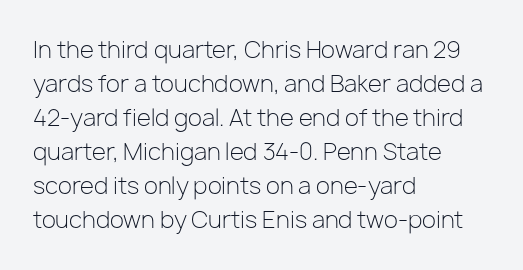
The type sits square on the baseline with zero lean. Stem width sits at or under what a default text font uses. Horizontally, the lines are justified to the leading edge only. This sample keeps an unexceptional amount of space between lines. The space beneath each line is pristine and unruled. There is no visible air inserted between adjacent glyphs.
